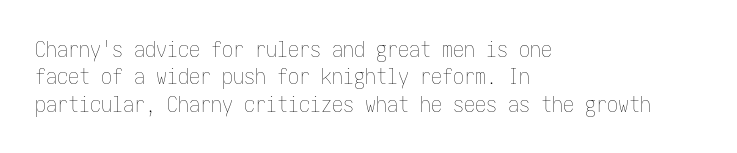
Q: Is the text bold? A: No.
Q: Is the text italic (slanted)? A: No, it is upright.
Q: Is the text underlined? A: No.
Q: How is the paragraph aligned? A: Left-aligned.
Q: Is the spacing between letters normal or unusually wide? A: Normal.
